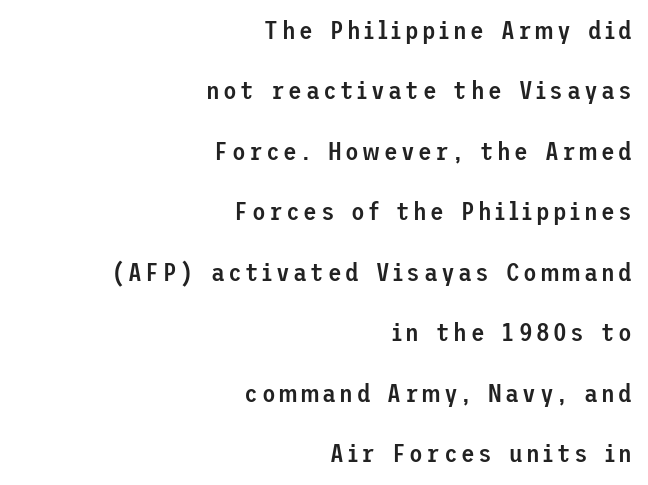
If you measured baseline to baseline, you'd find a long distance. The lettering holds an erect, upright posture throughout. The compositor pushed each line to the right boundary. Strokes here are thickened, but only to semibold level. Letters rest on an invisible, unmarked baseline.
